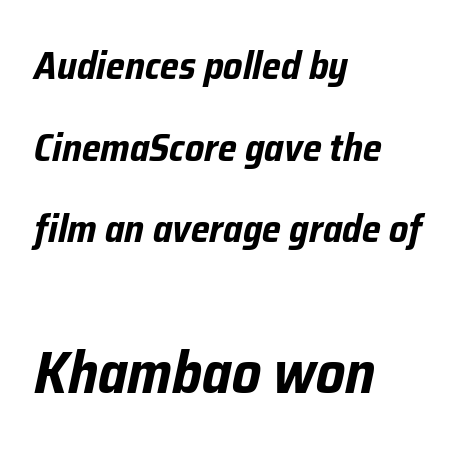
The image shows 59 px bold, condensed type, italic (leaning right); set left-aligned, loose line spacing (2.09x), normal letter spacing, not underlined; the second (bottom) block is 1.51x larger; low stroke contrast and a medium x-height.
